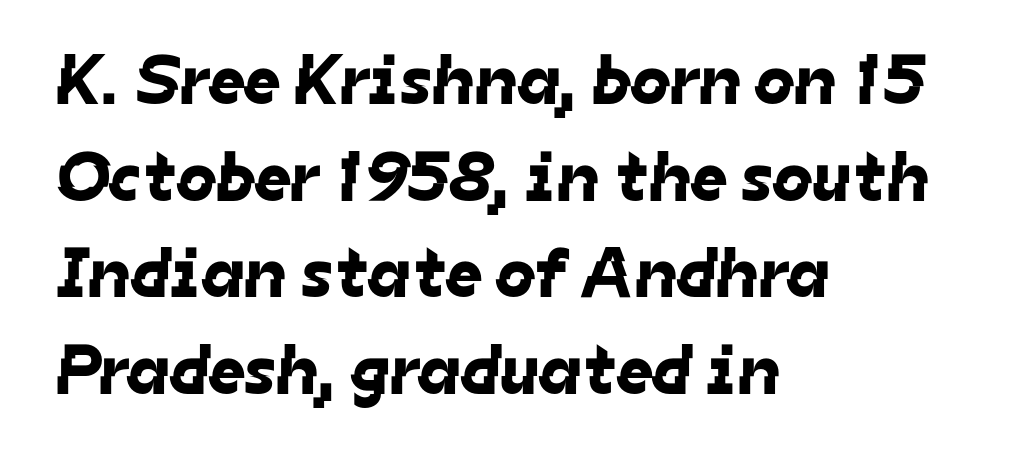
Q: Is the typeface a serif or a sans-serif typeface? A: Sans-serif.
Q: Is the text underlined? A: No.
Q: How is the paragraph aligned? A: Left-aligned.
Q: Is the spacing between letters normal or unusually wide? A: Normal.
Q: Is the spacing between lines tight, normal or loose? A: Normal.
Q: Width (condensed, normal, or wide)? A: Normal.
Q: Stroke contrast? A: Low.
Q: x-height? A: Medium.
Q: Monospaced? A: No.
